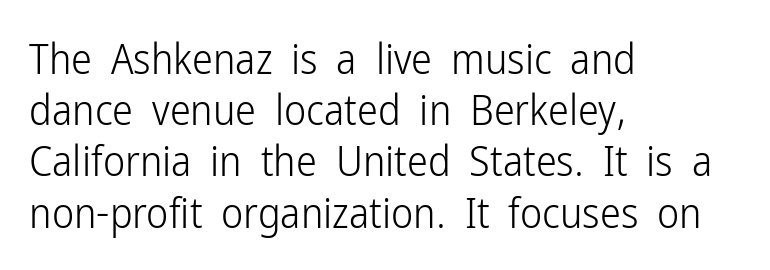
Q: Is the text bold? A: No.
Q: Is the text italic (slanted)? A: No, it is upright.
Q: Is the typeface a serif or a sans-serif typeface? A: Sans-serif.
Q: Is the text underlined? A: No.
Q: How is the paragraph aligned? A: Left-aligned.
Q: Is the spacing between letters normal or unusually wide? A: Normal.
Q: Width (condensed, normal, or wide)? A: Condensed.
Q: Stroke contrast? A: Low.
Q: x-height? A: Medium.
Q: Monospaced? A: No.
